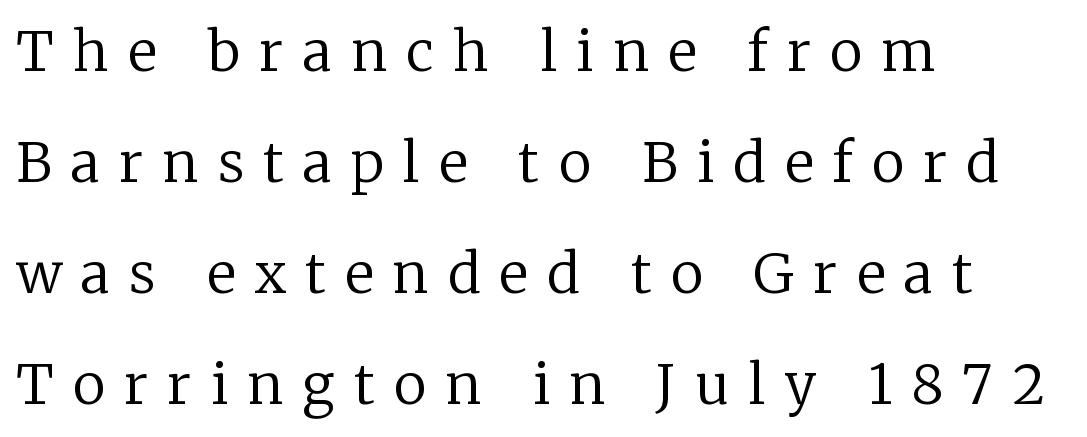
The image shows 55 px regular-weight serif type, upright; set left-aligned, loose line spacing (2.02x), unusually wide letter spacing (+0.35 em), not underlined; low stroke contrast and a medium x-height.
